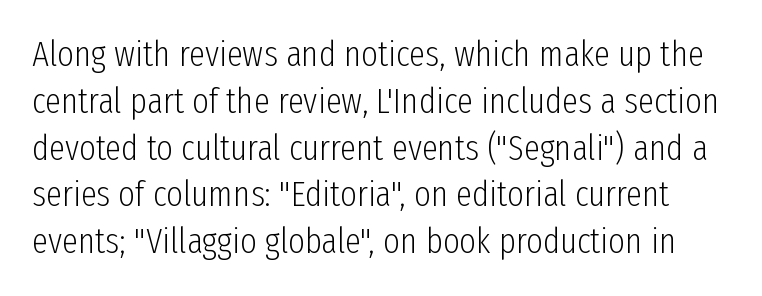
The image shows 36 px light, condensed sans-serif type, upright; set normal line spacing (1.3x), normal letter spacing, not underlined; low stroke contrast and a medium x-height.
